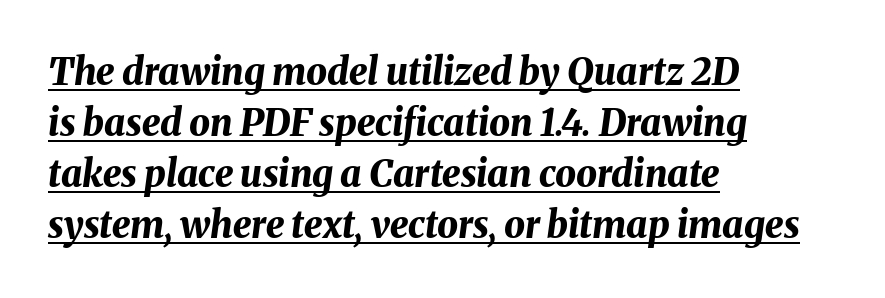
Q: Is the text bold? A: Yes.
Q: Is the text italic (slanted)? A: Yes, it leans right by about 8 degrees.
Q: Is the text underlined? A: Yes.
Q: How is the paragraph aligned? A: Left-aligned.
Q: Is the spacing between letters normal or unusually wide? A: Normal.
Q: Is the spacing between lines tight, normal or loose? A: Normal.
Q: Width (condensed, normal, or wide)? A: Normal.
Q: Stroke contrast? A: Medium.
Q: x-height? A: Medium.
Q: Monospaced? A: No.
